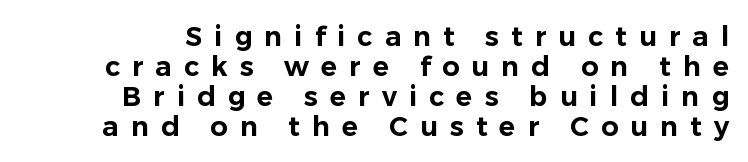
The image shows 27 px text type, upright; set tight line spacing (1.11x), unusually wide letter spacing (+0.45 em), not underlined.
